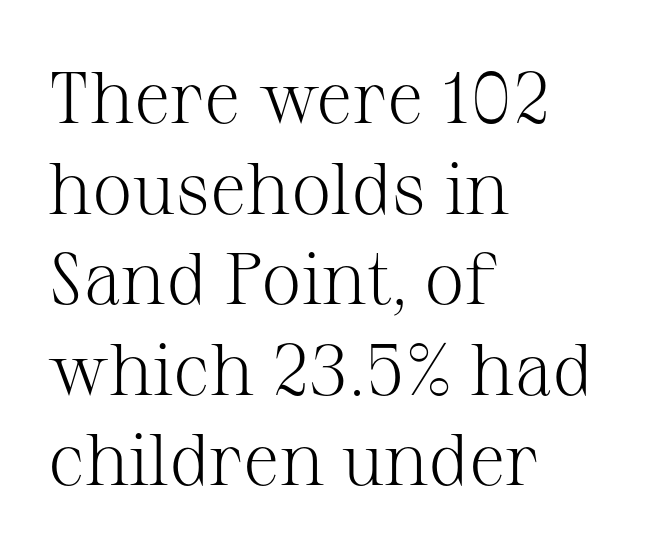
{"serif": "yes", "italic": "no", "bold": "no", "weight": "light", "width": "normal", "stroke_contrast": "medium", "x_height": "medium", "monospaced": "no", "underline": "no", "align": "left", "line_spacing_ratio": 1.24, "letter_spacing": "normal", "letter_spacing_em": 0.0, "glyph_px": 73}
